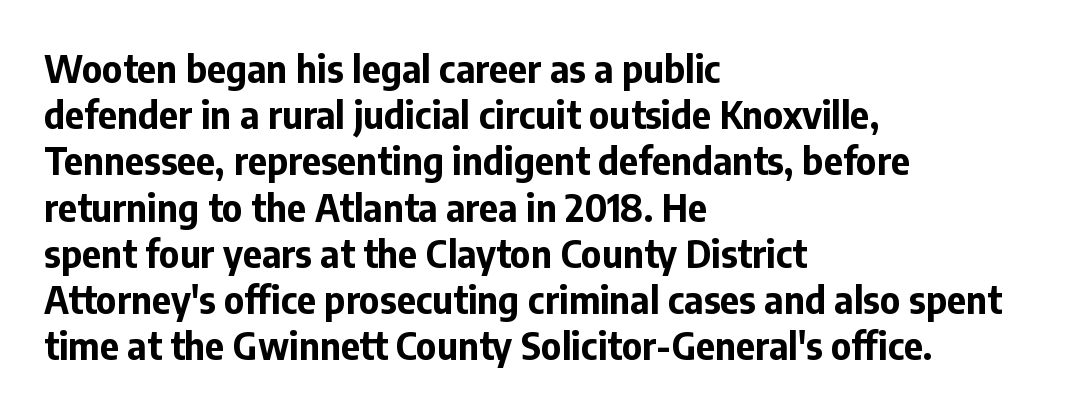
Q: Is the text bold? A: Yes.
Q: Is the text italic (slanted)? A: No, it is upright.
Q: Is the typeface a serif or a sans-serif typeface? A: Sans-serif.
Q: Is the text underlined? A: No.
Q: How is the paragraph aligned? A: Left-aligned.
Q: Is the spacing between letters normal or unusually wide? A: Normal.
Q: Is the spacing between lines tight, normal or loose? A: Normal.
Q: Width (condensed, normal, or wide)? A: Normal.
Q: Stroke contrast? A: Low.
Q: x-height? A: Medium.
Q: Monospaced? A: No.
